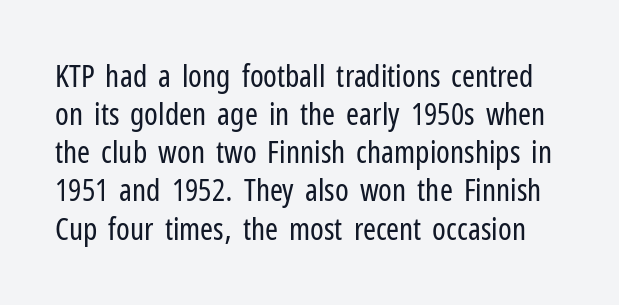
{"serif": "no", "italic": "no", "bold": "no", "weight": "regular", "width": "condensed", "stroke_contrast": "low", "x_height": "medium", "monospaced": "no", "underline": "no", "line_spacing_ratio": 1.23, "letter_spacing": "normal", "letter_spacing_em": 0.0, "glyph_px": 31}
